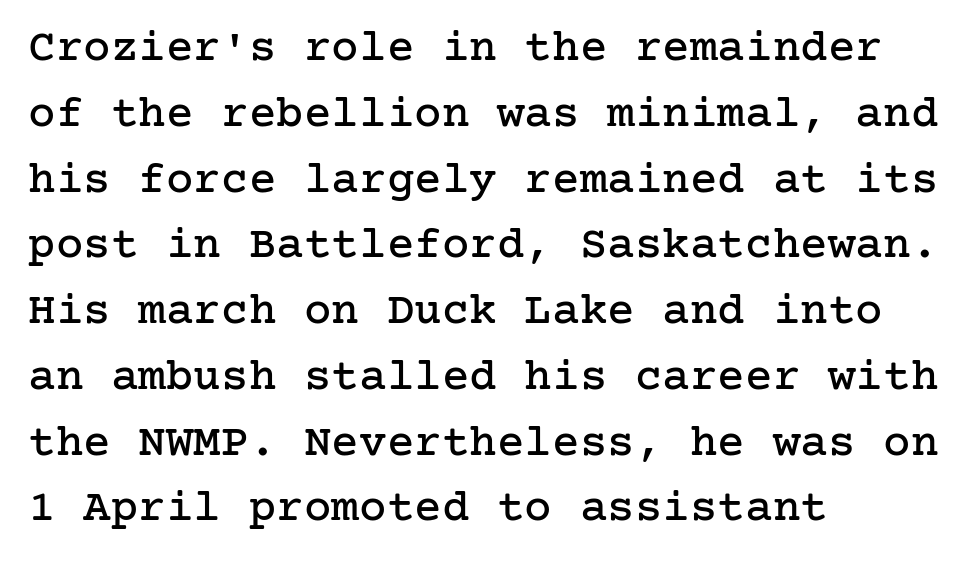
{"serif": "yes", "italic": "no", "width": "normal", "stroke_contrast": "low", "x_height": "medium", "underline": "no", "align": "left", "line_spacing": "normal", "line_spacing_ratio": 1.43, "letter_spacing": "normal", "letter_spacing_em": 0.0, "glyph_px": 46}
